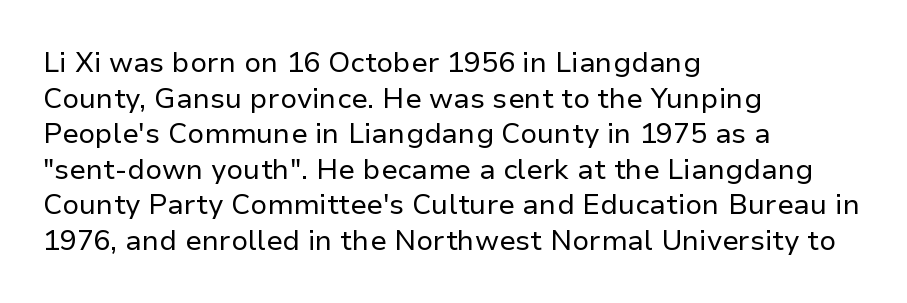
The image shows 28 px regular-weight sans-serif type, upright; set left-aligned, normal line spacing (1.27x), normal letter spacing, not underlined; low stroke contrast and a medium x-height.
